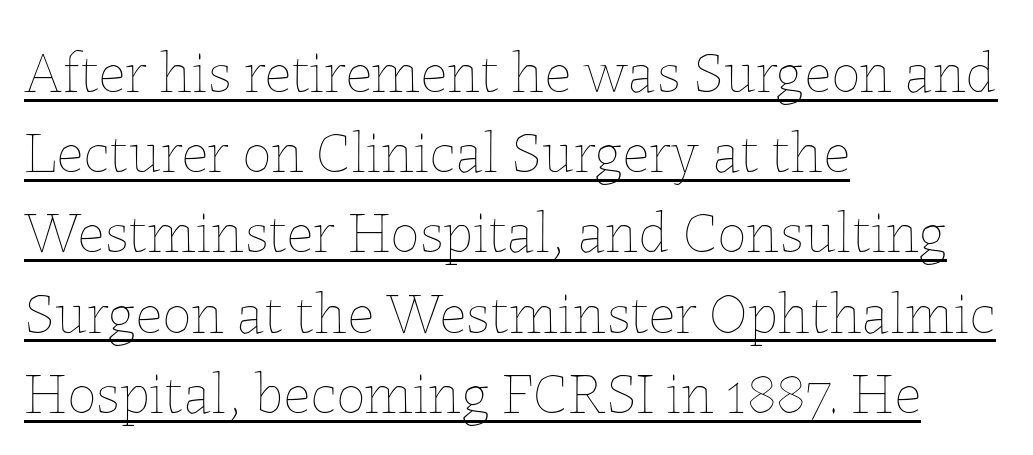
{"italic": "no", "bold": "no", "weight": "thin", "width": "normal", "stroke_contrast": "low", "x_height": "medium", "monospaced": "no", "underline": "yes", "align": "left", "line_spacing": "normal", "line_spacing_ratio": 1.36, "letter_spacing": "normal", "letter_spacing_em": 0.0, "glyph_px": 59}
